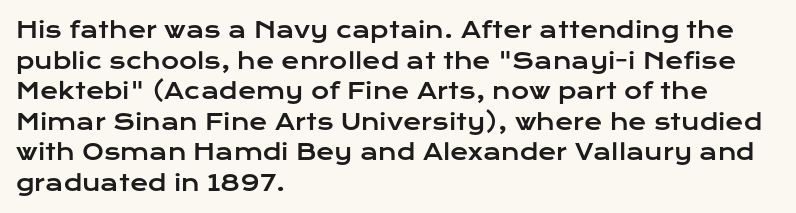
Q: Is the text italic (slanted)? A: No, it is upright.
Q: Is the text underlined? A: No.
Q: How is the paragraph aligned? A: Left-aligned.
Q: Is the spacing between letters normal or unusually wide? A: Normal.
Q: Is the spacing between lines tight, normal or loose? A: Normal.
